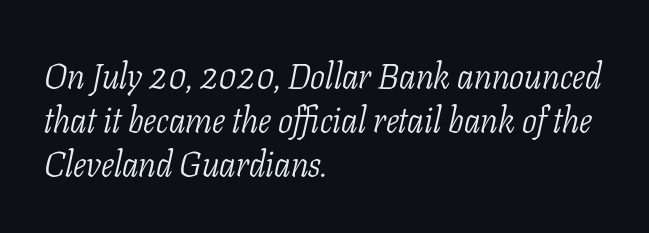
Q: Is the text bold? A: No.
Q: Is the text italic (slanted)? A: Yes, it leans right by about 11 degrees.
Q: Is the typeface a serif or a sans-serif typeface? A: Serif.
Q: Is the text underlined? A: No.
Q: How is the paragraph aligned? A: Left-aligned.
Q: Is the spacing between letters normal or unusually wide? A: Normal.
Q: Is the spacing between lines tight, normal or loose? A: Normal.
Q: Width (condensed, normal, or wide)? A: Condensed.
Q: Stroke contrast? A: Low.
Q: x-height? A: Medium.
Q: Monospaced? A: No.
